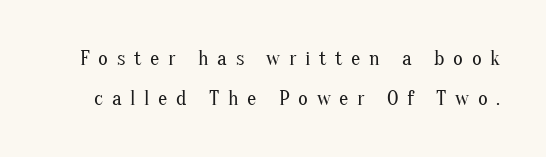
{"italic": "no", "bold": "no", "underline": "no", "line_spacing": "loose", "line_spacing_ratio": 1.9, "letter_spacing": "wide", "letter_spacing_em": 0.41, "glyph_px": 21}
